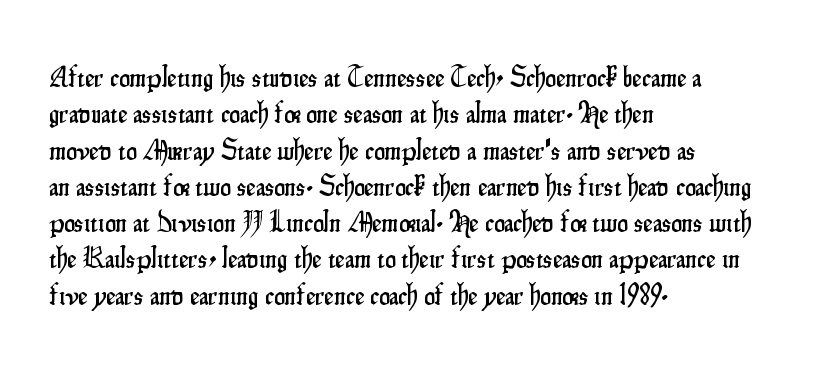
Q: Is the text italic (slanted)? A: No, it is upright.
Q: Is the typeface a serif or a sans-serif typeface? A: Sans-serif.
Q: Is the text underlined? A: No.
Q: How is the paragraph aligned? A: Left-aligned.
Q: Is the spacing between letters normal or unusually wide? A: Normal.
Q: Width (condensed, normal, or wide)? A: Condensed.
Q: Stroke contrast? A: Low.
Q: x-height? A: Small.
Q: Monospaced? A: No.
